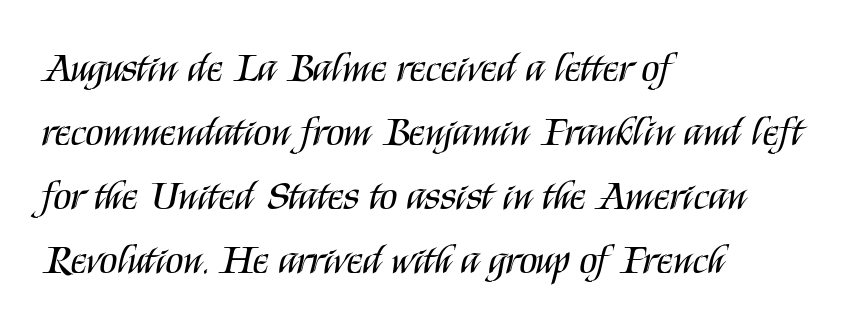
The space directly below the letters is spotless. These lines are composed in type without serifs. The letters advance in unequal steps, a hallmark of proportional type. Is this a heavy cut? Hardly; it is regular or lighter. What stands out about the letter spacing? Nothing — it is the standard amount. The compositor pushed each line to the left boundary.
